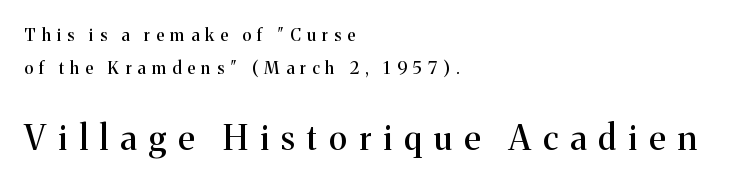
The image shows 34 px serif type, upright; set left-aligned, loose line spacing (1.92x), unusually wide letter spacing (+0.36 em), not underlined; the second (bottom) block is 2.0x larger; medium stroke contrast and a medium x-height.
